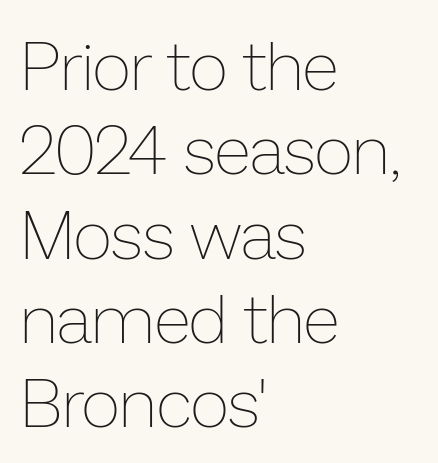
The image shows 68 px thin type, upright; set left-aligned, line spacing 1.24x, normal letter spacing, not underlined; low stroke contrast and a medium x-height.
